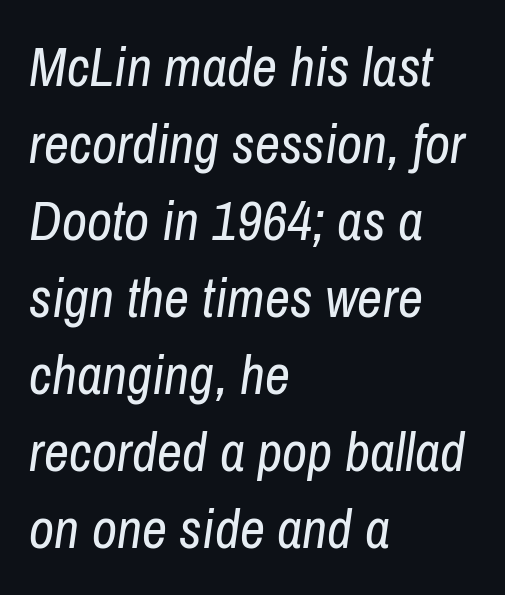
Compared with ordinary roman type, these characters are visibly tilted. Horizontal alignment here is leftward, the default for most running prose. Summary of vertical rhythm: regular, with standard interline spacing. The letters advance in unequal steps, a hallmark of proportional type.
